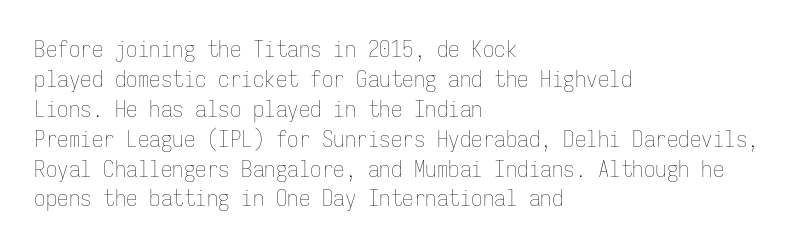
{"italic": "no", "bold": "no", "underline": "no", "align": "left", "line_spacing": "normal", "line_spacing_ratio": 1.3, "letter_spacing": "normal", "letter_spacing_em": 0.0, "glyph_px": 23}
